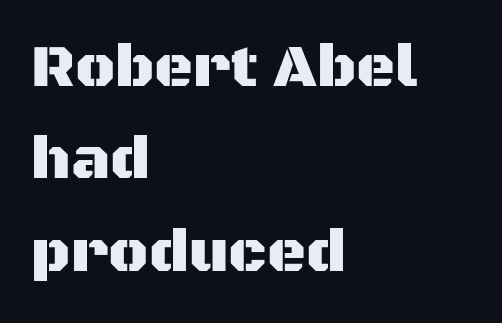
The image shows 60 px sans-serif type, upright; set left-aligned, normal line spacing (1.54x), normal letter spacing, not underlined; medium stroke contrast and a large x-height.
